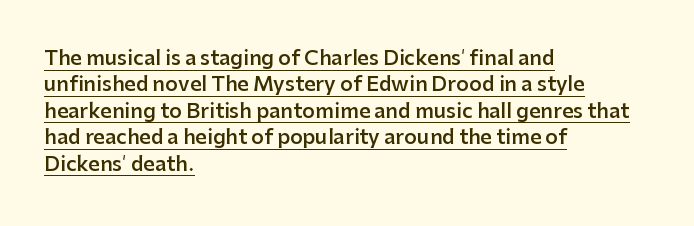
Q: Is the text bold? A: Semi-bold.
Q: Is the text italic (slanted)? A: No, it is upright.
Q: Is the text underlined? A: Yes.
Q: How is the paragraph aligned? A: Left-aligned.
Q: Is the spacing between letters normal or unusually wide? A: Normal.
Q: Is the spacing between lines tight, normal or loose? A: Normal.
